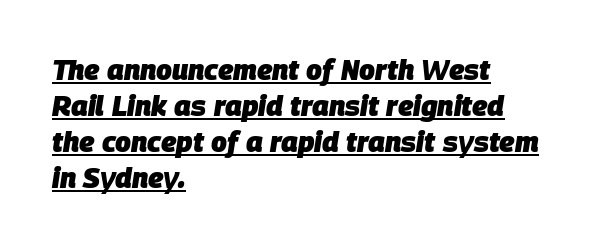
{"italic": "yes", "lean": "right", "slant_degrees": 9, "bold": "yes", "weight": "heavy", "width": "normal", "stroke_contrast": "low", "x_height": "large", "monospaced": "no", "underline": "yes", "align": "left", "line_spacing": "normal", "line_spacing_ratio": 1.28, "letter_spacing": "normal", "letter_spacing_em": 0.0, "glyph_px": 28}
